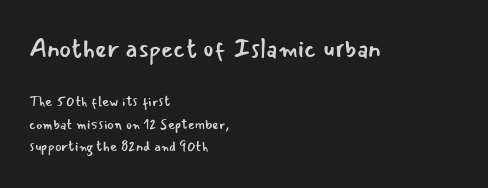
The image shows 25 px text type, upright; set left-aligned, normal line spacing (1.63x), normal letter spacing, not underlined; the first (top) block is 1.79x larger.
